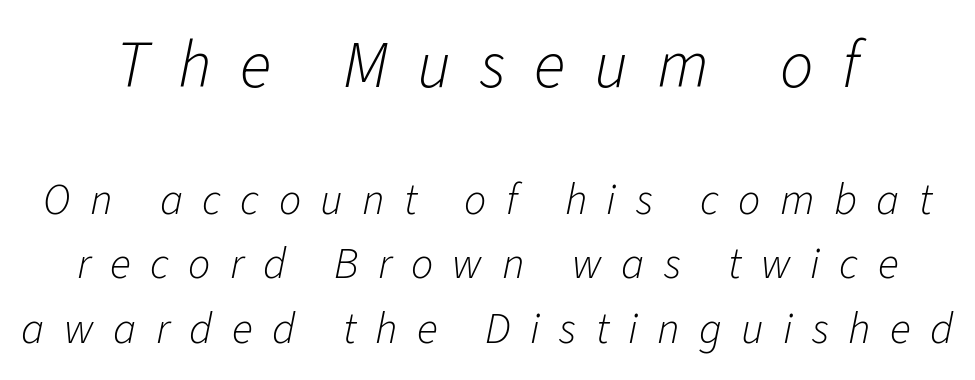
Q: Is the text bold? A: No.
Q: Is the text italic (slanted)? A: Yes, it leans right by about 11 degrees.
Q: Is the text underlined? A: No.
Q: Is the spacing between letters normal or unusually wide? A: Unusually wide.
Q: Is the spacing between lines tight, normal or loose? A: Normal.
Q: Which block of text is set in a larger size, the first (top) or the second (bottom)? A: The first (top) one.
Q: Width (condensed, normal, or wide)? A: Normal.
Q: Stroke contrast? A: Low.
Q: x-height? A: Medium.
Q: Monospaced? A: No.
